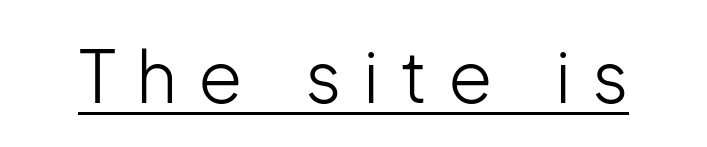
{"serif": "no", "italic": "no", "bold": "no", "weight": "light", "width": "normal", "stroke_contrast": "low", "x_height": "medium", "monospaced": "no", "underline": "yes", "letter_spacing": "wide", "letter_spacing_em": 0.29, "glyph_px": 72}
